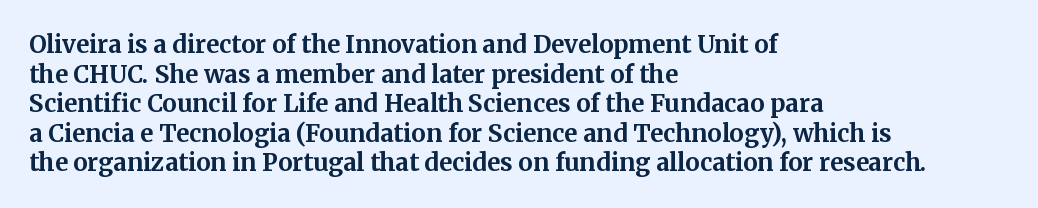
Nobody drew a line under any word here. The lettering stays uniformly vertical, giving the passage a roman look. Each word holds together tightly as a unit, with standard inter-letter gaps. A student would call this left alignment; a typographer would say flush left, rag right. Typographic density is high because the face is bold.
